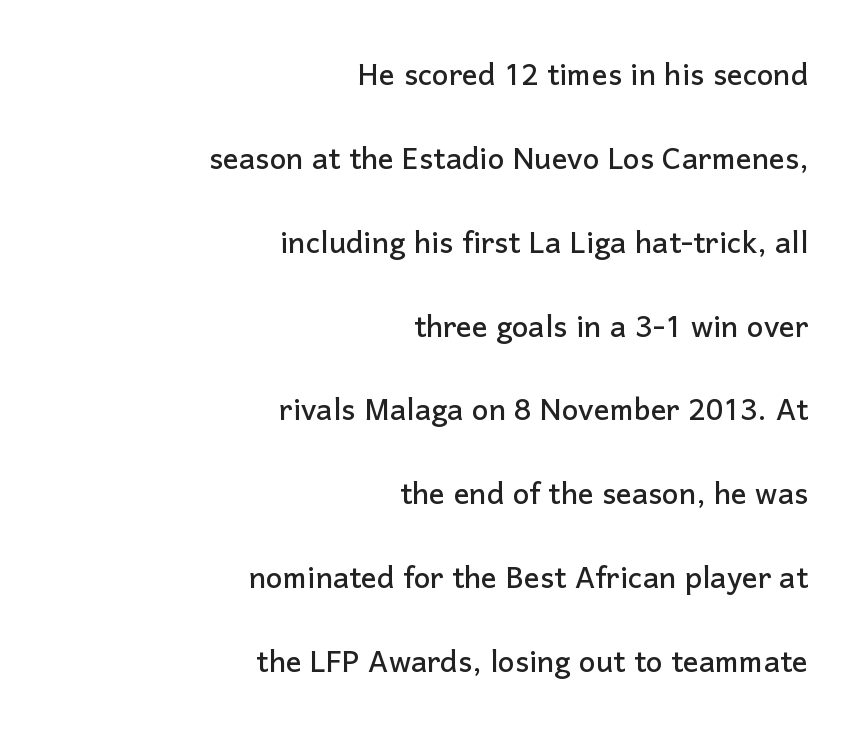
Q: Is the text italic (slanted)? A: No, it is upright.
Q: Is the typeface a serif or a sans-serif typeface? A: Sans-serif.
Q: Is the text underlined? A: No.
Q: How is the paragraph aligned? A: Right-aligned.
Q: Is the spacing between letters normal or unusually wide? A: Normal.
Q: Is the spacing between lines tight, normal or loose? A: Loose.
Q: Width (condensed, normal, or wide)? A: Normal.
Q: Stroke contrast? A: Low.
Q: x-height? A: Medium.
Q: Monospaced? A: No.
